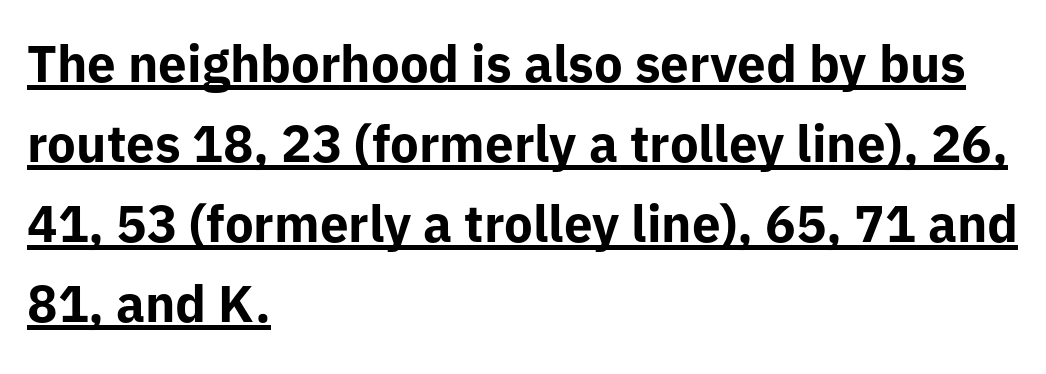
Q: Is the text bold? A: Yes.
Q: Is the text italic (slanted)? A: No, it is upright.
Q: Is the typeface a serif or a sans-serif typeface? A: Sans-serif.
Q: Is the text underlined? A: Yes.
Q: How is the paragraph aligned? A: Left-aligned.
Q: Is the spacing between letters normal or unusually wide? A: Normal.
Q: Is the spacing between lines tight, normal or loose? A: Normal.
Q: Width (condensed, normal, or wide)? A: Normal.
Q: Stroke contrast? A: Low.
Q: x-height? A: Medium.
Q: Monospaced? A: No.
